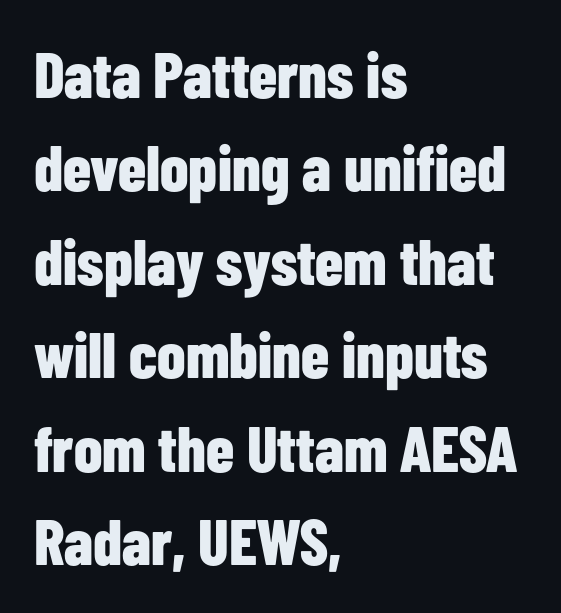
{"serif": "no", "italic": "no", "bold": "yes", "weight": "bold", "width": "condensed", "stroke_contrast": "low", "x_height": "medium", "monospaced": "no", "underline": "no", "align": "left", "line_spacing": "normal", "line_spacing_ratio": 1.46, "letter_spacing": "normal", "letter_spacing_em": 0.0, "glyph_px": 64}
